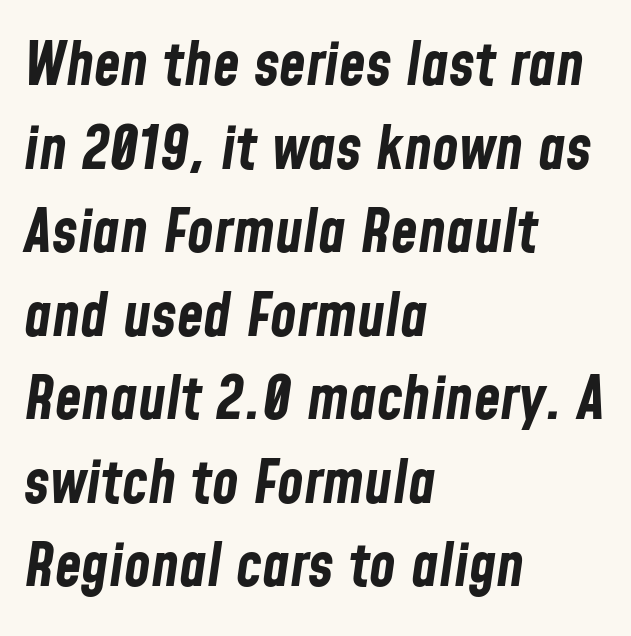
Q: Is the text bold? A: Yes.
Q: Is the text italic (slanted)? A: Yes, it leans right by about 8 degrees.
Q: Is the text underlined? A: No.
Q: How is the paragraph aligned? A: Left-aligned.
Q: Is the spacing between letters normal or unusually wide? A: Normal.
Q: Is the spacing between lines tight, normal or loose? A: Normal.
Q: Width (condensed, normal, or wide)? A: Condensed.
Q: Stroke contrast? A: Low.
Q: x-height? A: Medium.
Q: Monospaced? A: No.
